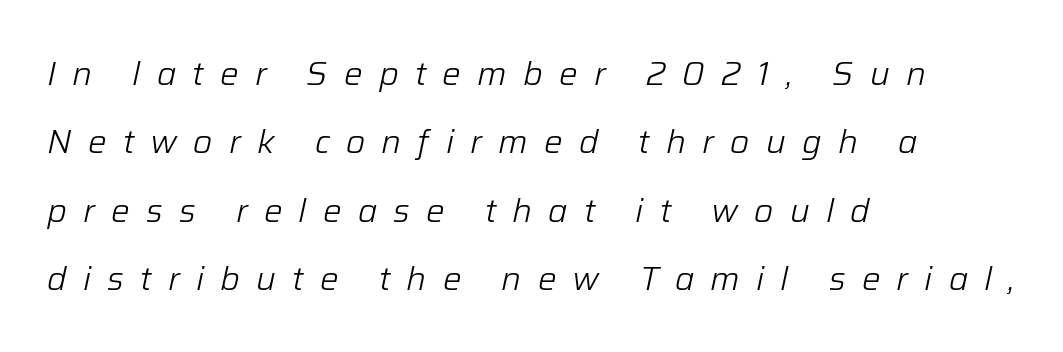
Q: Is the text bold? A: No.
Q: Is the text italic (slanted)? A: Yes, it leans right by about 12 degrees.
Q: Is the text underlined? A: No.
Q: How is the paragraph aligned? A: Left-aligned.
Q: Is the spacing between letters normal or unusually wide? A: Unusually wide.
Q: Is the spacing between lines tight, normal or loose? A: Loose.
Q: Width (condensed, normal, or wide)? A: Normal.
Q: Stroke contrast? A: Low.
Q: x-height? A: Medium.
Q: Monospaced? A: No.
